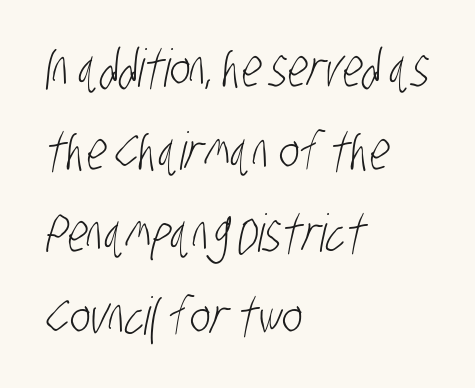
Letters rest on an invisible, unmarked baseline. Typeset ragged right — the left edge is the straight one. Quick note: interline space is typical. You could call the tracking neutral — neither tight nor loose.
